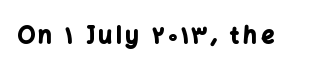
Q: Is the text bold? A: Yes.
Q: Is the text italic (slanted)? A: No, it is upright.
Q: Is the text underlined? A: No.
